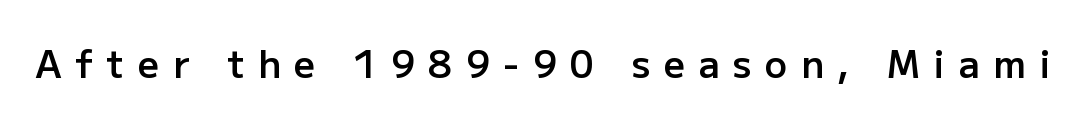
The image shows 37 px semibold sans-serif type, upright; set unusually wide letter spacing (+0.37 em), not underlined; low stroke contrast and a medium x-height.
